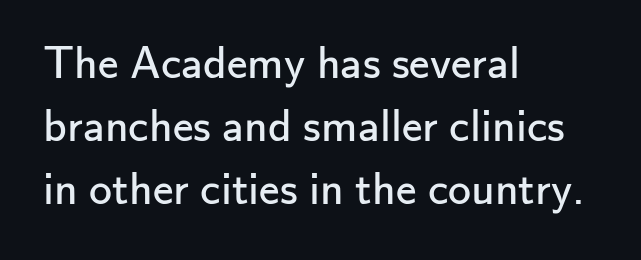
Q: Is the text bold? A: No.
Q: Is the text italic (slanted)? A: No, it is upright.
Q: Is the typeface a serif or a sans-serif typeface? A: Sans-serif.
Q: Is the text underlined? A: No.
Q: How is the paragraph aligned? A: Left-aligned.
Q: Is the spacing between letters normal or unusually wide? A: Normal.
Q: Is the spacing between lines tight, normal or loose? A: Normal.
Q: Width (condensed, normal, or wide)? A: Normal.
Q: Stroke contrast? A: Low.
Q: x-height? A: Small.
Q: Monospaced? A: No.
